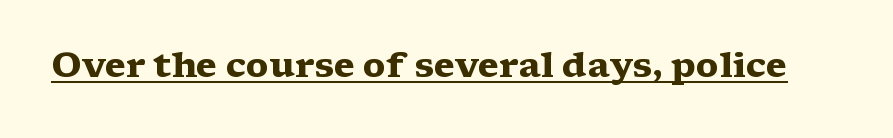
Is there an underline? Yes — a line sits under the letters. Are there feet on the stems? There are — it's a serif. Heft: maximum for text — a bold. Short note: letters normally spaced. Do the characters align in a grid? No, the font is proportional. These lines were composed using upright roman letters.
